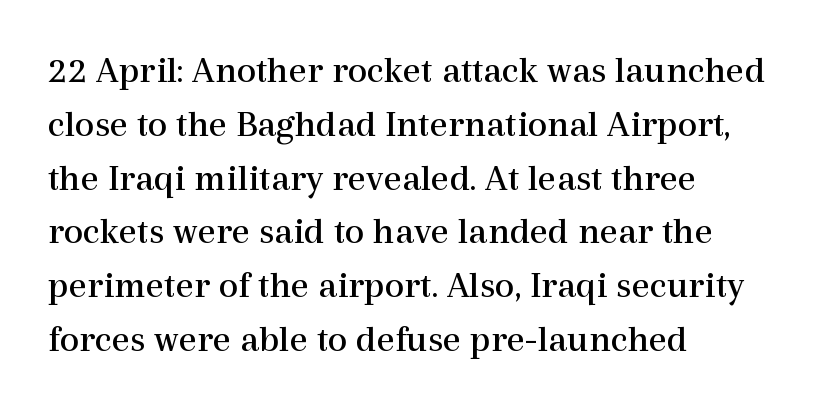
Q: Is the text bold? A: No.
Q: Is the text italic (slanted)? A: No, it is upright.
Q: Is the typeface a serif or a sans-serif typeface? A: Serif.
Q: Is the text underlined? A: No.
Q: How is the paragraph aligned? A: Left-aligned.
Q: Is the spacing between letters normal or unusually wide? A: Normal.
Q: Is the spacing between lines tight, normal or loose? A: Normal.
Q: Width (condensed, normal, or wide)? A: Normal.
Q: x-height? A: Medium.
Q: Monospaced? A: No.
